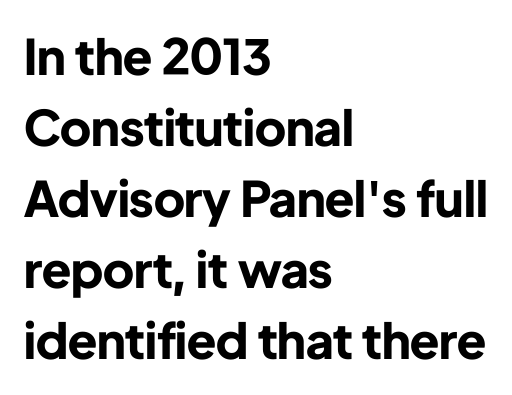
The baseline area is clear. Successive baselines arrive at the customary interval. How heavy is the stroke? Heavy — this is a bold. Is this a fixed-width face? No — the glyphs have proportional, varying widths.
